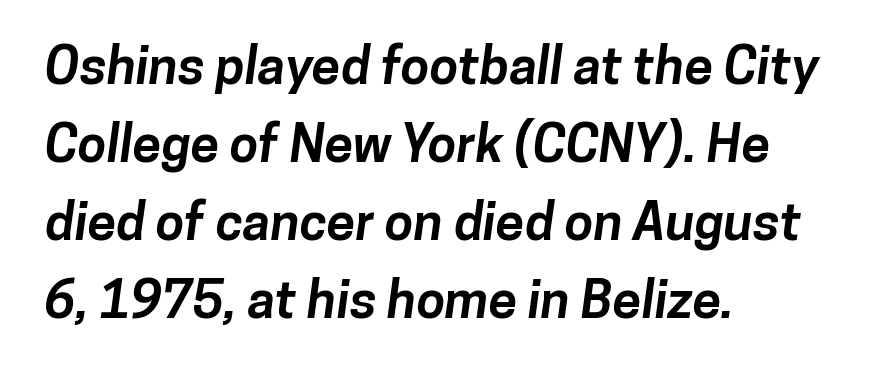
{"serif": "no", "bold": "yes", "weight": "bold", "width": "normal", "stroke_contrast": "low", "x_height": "medium", "monospaced": "no", "underline": "no", "align": "left", "line_spacing": "normal", "line_spacing_ratio": 1.5, "letter_spacing": "normal", "letter_spacing_em": 0.0, "glyph_px": 52}
